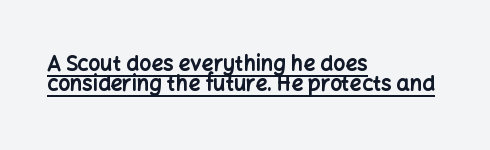
Does a line run under the words? Yes, clearly. Glyph-to-glyph distance matches everyday printed text. Baseline-to-baseline distance is barely more than the letter height. The text block is weighted toward the left margin, trailing off unevenly rightward. The passage shown is emphatically bold.
